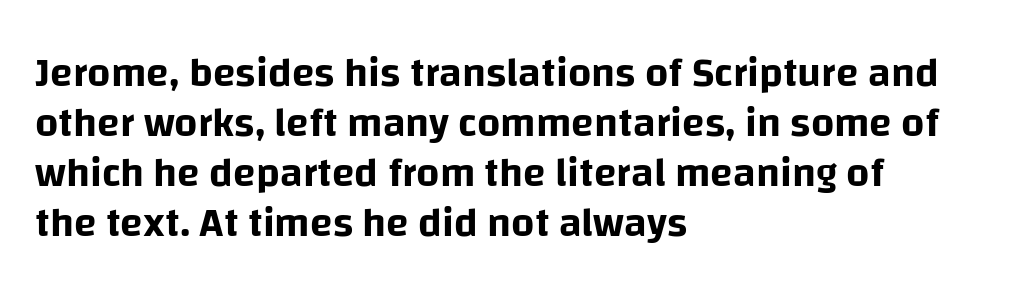
Q: Is the text italic (slanted)? A: No, it is upright.
Q: Is the typeface a serif or a sans-serif typeface? A: Sans-serif.
Q: Is the text underlined? A: No.
Q: How is the paragraph aligned? A: Left-aligned.
Q: Is the spacing between letters normal or unusually wide? A: Normal.
Q: Width (condensed, normal, or wide)? A: Normal.
Q: Stroke contrast? A: Low.
Q: x-height? A: Large.
Q: Monospaced? A: No.
